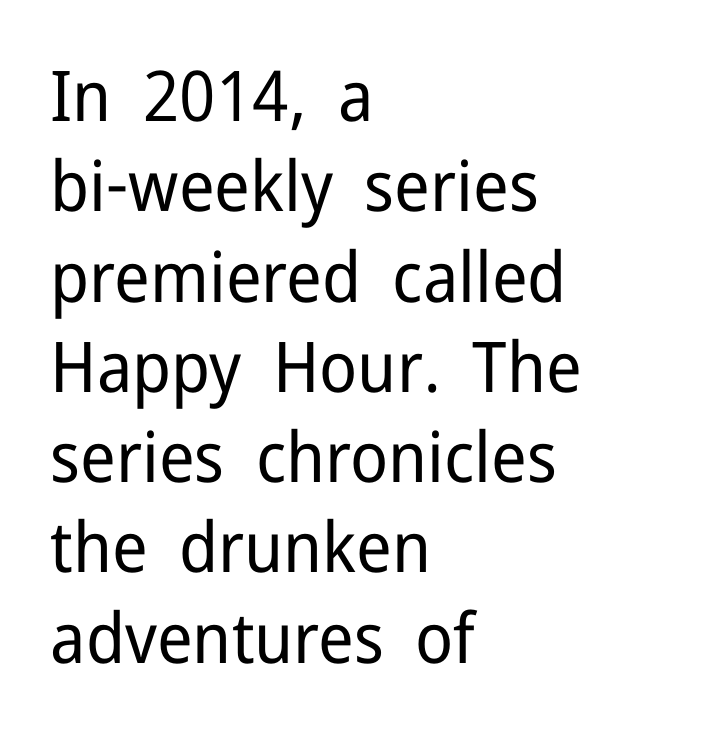
Q: Is the text bold? A: No.
Q: Is the text italic (slanted)? A: No, it is upright.
Q: Is the typeface a serif or a sans-serif typeface? A: Sans-serif.
Q: Is the text underlined? A: No.
Q: How is the paragraph aligned? A: Left-aligned.
Q: Is the spacing between letters normal or unusually wide? A: Normal.
Q: Is the spacing between lines tight, normal or loose? A: Normal.
Q: Width (condensed, normal, or wide)? A: Normal.
Q: Stroke contrast? A: Low.
Q: x-height? A: Medium.
Q: Monospaced? A: No.
